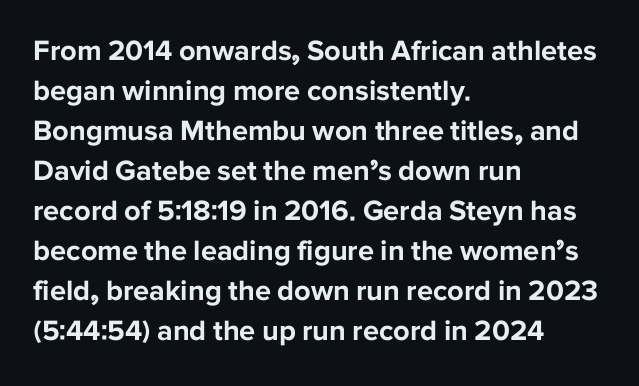
The strokes are fattened all the way to bold. The passage shown is typeset with a sans-serif family. A roman cut, with each character standing at attention. Spacing verdict: proportional, widths tailored to each character. Decoration check: the copy has no underline. What stands out about the letter spacing? Nothing — it is the standard amount.
